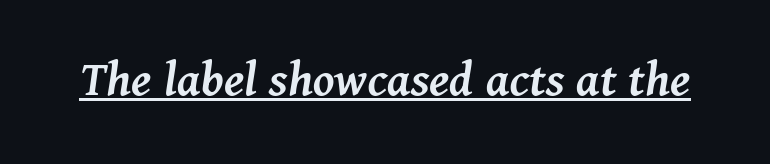
Q: Is the text bold? A: Semi-bold.
Q: Is the text italic (slanted)? A: Yes, it leans right by about 11 degrees.
Q: Is the text underlined? A: Yes.
Q: Is the spacing between letters normal or unusually wide? A: Normal.
Q: Width (condensed, normal, or wide)? A: Normal.
Q: Stroke contrast? A: Medium.
Q: x-height? A: Medium.
Q: Monospaced? A: No.
